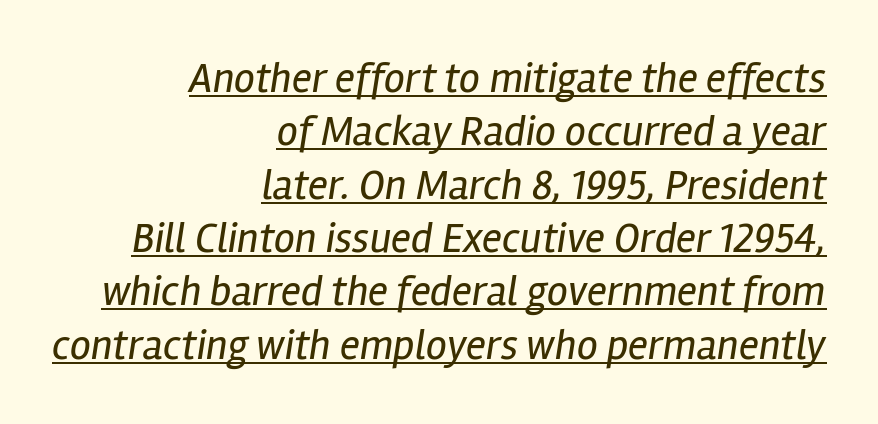
The image shows 42 px regular-weight, condensed type, italic (leaning right); set right-aligned, normal line spacing (1.27x), normal letter spacing, underlined; low stroke contrast and a medium x-height.
